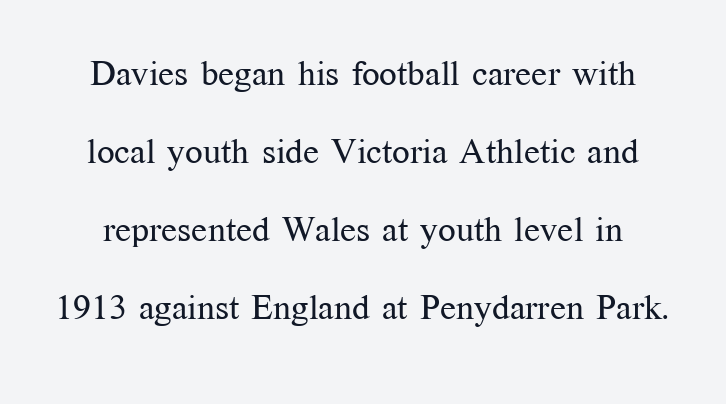
{"serif": "yes", "italic": "no", "bold": "no", "weight": "regular", "width": "normal", "stroke_contrast": "medium", "x_height": "medium", "monospaced": "no", "underline": "no", "line_spacing": "loose", "line_spacing_ratio": 2.23, "letter_spacing": "normal", "letter_spacing_em": 0.0, "glyph_px": 35}
